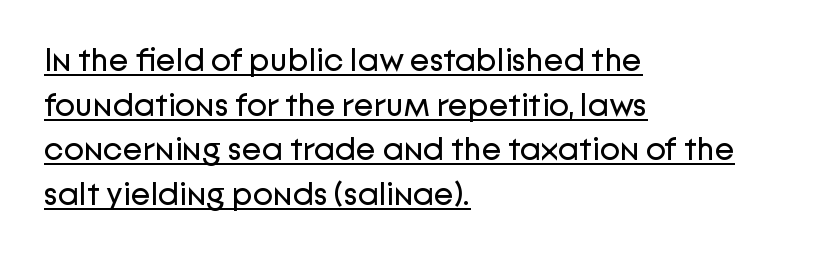
Q: Is the text bold? A: No.
Q: Is the text italic (slanted)? A: No, it is upright.
Q: Is the typeface a serif or a sans-serif typeface? A: Sans-serif.
Q: Is the text underlined? A: Yes.
Q: How is the paragraph aligned? A: Left-aligned.
Q: Is the spacing between letters normal or unusually wide? A: Normal.
Q: Is the spacing between lines tight, normal or loose? A: Normal.
Q: Width (condensed, normal, or wide)? A: Normal.
Q: Stroke contrast? A: Low.
Q: x-height? A: Medium.
Q: Monospaced? A: No.
